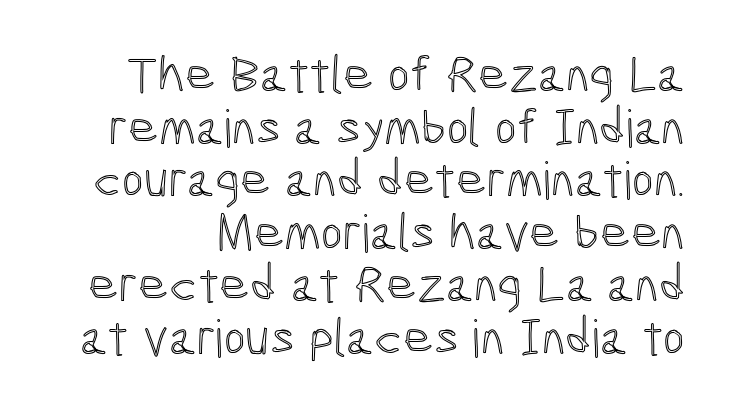
{"italic": "no", "width": "condensed", "x_height": "medium", "monospaced": "no", "underline": "no", "line_spacing": "tight", "line_spacing_ratio": 1.01, "letter_spacing": "normal", "letter_spacing_em": 0.0, "glyph_px": 52}
